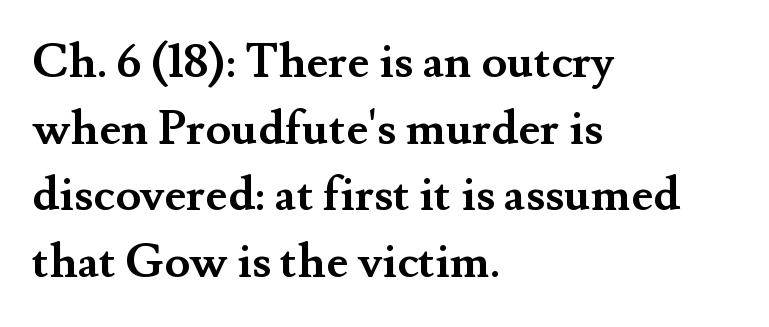
Q: Is the text bold? A: Yes.
Q: Is the text italic (slanted)? A: No, it is upright.
Q: Is the typeface a serif or a sans-serif typeface? A: Serif.
Q: Is the text underlined? A: No.
Q: How is the paragraph aligned? A: Left-aligned.
Q: Is the spacing between letters normal or unusually wide? A: Normal.
Q: Is the spacing between lines tight, normal or loose? A: Normal.
Q: Width (condensed, normal, or wide)? A: Normal.
Q: Stroke contrast? A: Medium.
Q: x-height? A: Small.
Q: Monospaced? A: No.
